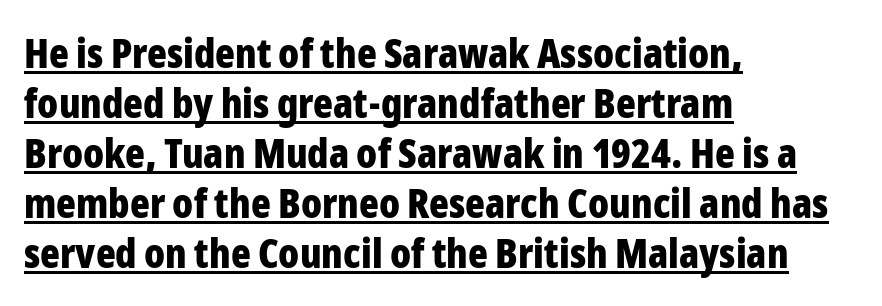
Q: Is the text bold? A: Yes.
Q: Is the text italic (slanted)? A: No, it is upright.
Q: Is the typeface a serif or a sans-serif typeface? A: Sans-serif.
Q: Is the text underlined? A: Yes.
Q: How is the paragraph aligned? A: Left-aligned.
Q: Is the spacing between letters normal or unusually wide? A: Normal.
Q: Width (condensed, normal, or wide)? A: Condensed.
Q: Stroke contrast? A: Low.
Q: x-height? A: Medium.
Q: Monospaced? A: No.
